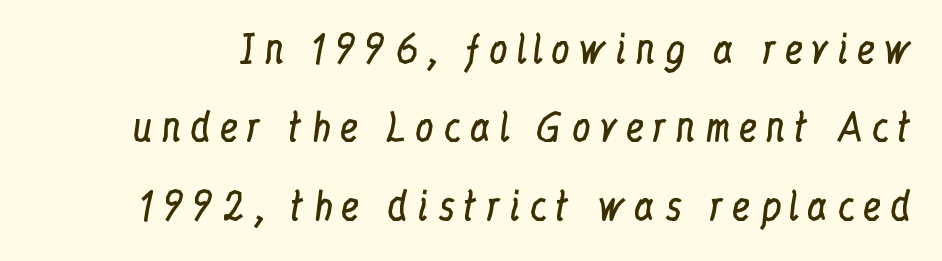
In terms of letterspacing, this is a distinctly airy, spread setting. No extra ink here — the face is not bold. You could not count columns in this text — the font is proportionally spaced. Just letters on the line, the space beneath them empty.
